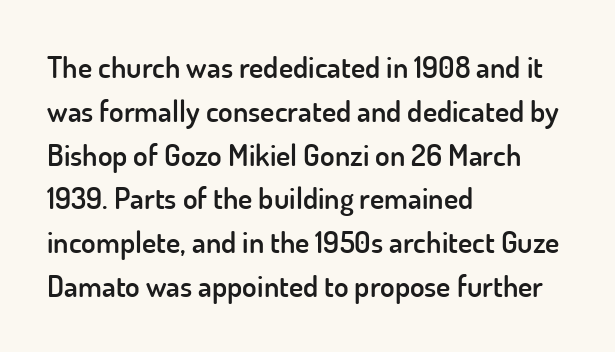
{"serif": "no", "italic": "no", "bold": "semi", "weight": "semibold", "width": "normal", "stroke_contrast": "low", "x_height": "small", "monospaced": "no", "underline": "no", "align": "left", "line_spacing": "normal", "line_spacing_ratio": 1.46, "letter_spacing": "normal", "letter_spacing_em": 0.0, "glyph_px": 30}
